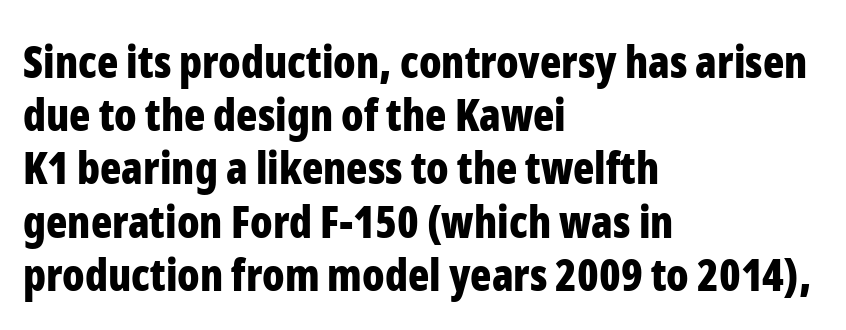
Q: Is the text bold? A: Yes.
Q: Is the text italic (slanted)? A: No, it is upright.
Q: Is the typeface a serif or a sans-serif typeface? A: Sans-serif.
Q: Is the text underlined? A: No.
Q: How is the paragraph aligned? A: Left-aligned.
Q: Is the spacing between letters normal or unusually wide? A: Normal.
Q: Width (condensed, normal, or wide)? A: Condensed.
Q: Stroke contrast? A: Low.
Q: x-height? A: Medium.
Q: Monospaced? A: No.
